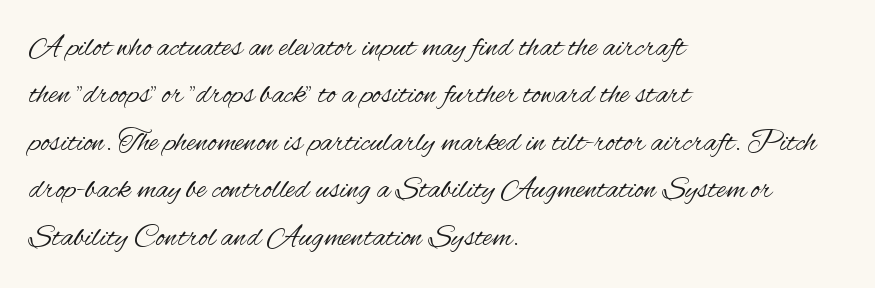
Each letter's strokes conclude bluntly, with no projecting serifs. A typesetter would call this zero additional tracking. Note the varied advance widths — an 'i' is clearly narrower than an 'm'. Regular leading.
